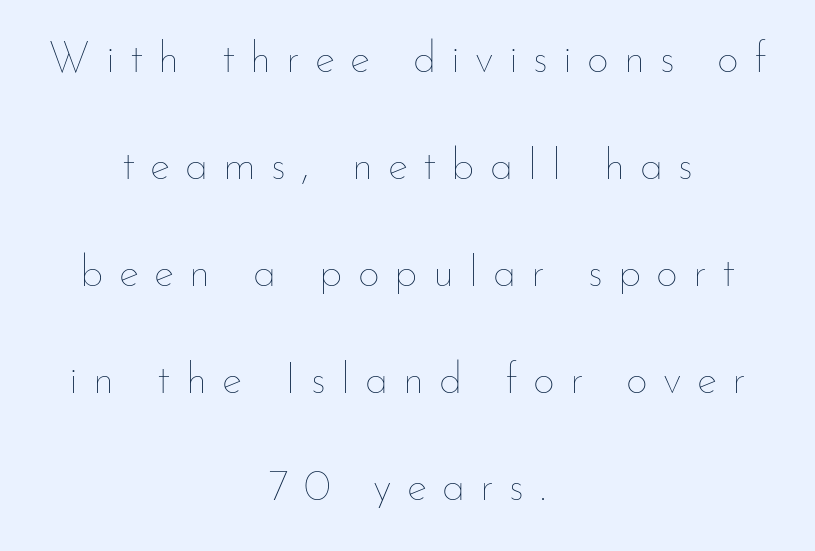
The image shows 43 px thin type, upright; set centered, loose line spacing (2.49x), unusually wide letter spacing (+0.35 em), not underlined; low stroke contrast and a small x-height.
